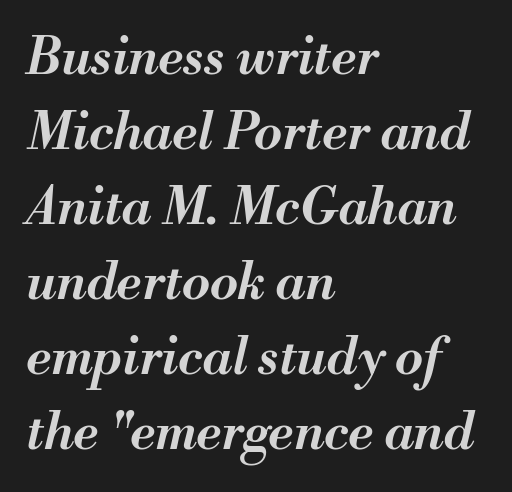
The rendering anchors every line to the left-hand side. Reading down the column, the eye jumps a familiar distance to each next line. Looks like regular typesetting: each glyph gets only the width it needs. The specimen reads as italic at a glance.
